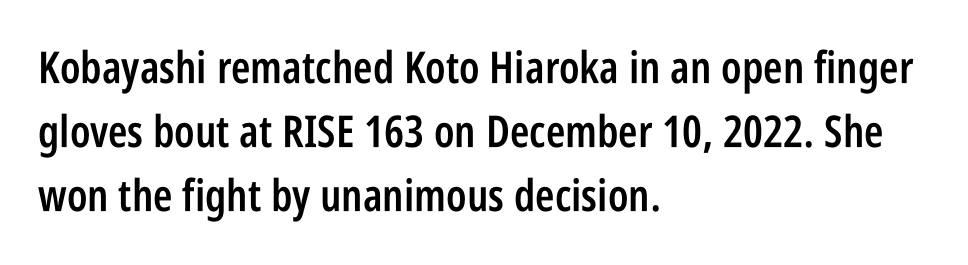
Q: Is the text bold? A: Semi-bold.
Q: Is the text italic (slanted)? A: No, it is upright.
Q: Is the typeface a serif or a sans-serif typeface? A: Sans-serif.
Q: Is the text underlined? A: No.
Q: How is the paragraph aligned? A: Left-aligned.
Q: Is the spacing between letters normal or unusually wide? A: Normal.
Q: Is the spacing between lines tight, normal or loose? A: Normal.
Q: Width (condensed, normal, or wide)? A: Condensed.
Q: Stroke contrast? A: Low.
Q: x-height? A: Large.
Q: Monospaced? A: No.
